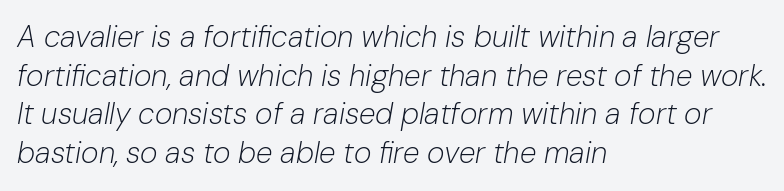
Q: Is the text bold? A: No.
Q: Is the text italic (slanted)? A: Yes, it leans right by about 10 degrees.
Q: Is the text underlined? A: No.
Q: How is the paragraph aligned? A: Left-aligned.
Q: Is the spacing between letters normal or unusually wide? A: Normal.
Q: Is the spacing between lines tight, normal or loose? A: Normal.
Q: Width (condensed, normal, or wide)? A: Normal.
Q: Stroke contrast? A: Low.
Q: x-height? A: Medium.
Q: Monospaced? A: No.
